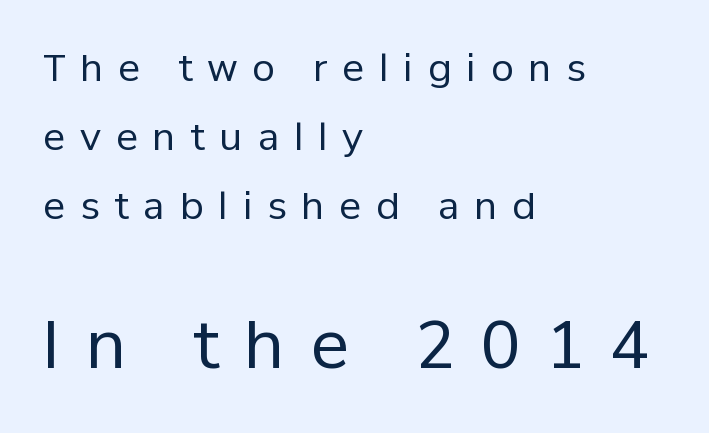
The characters display no serif detailing; their extremities are plain. No heavy texture on the line: the type isn't bold. Alignment: flush left. Any mark beneath the type? The region is blank. This rendering widens character spacing well past its baseline value.
